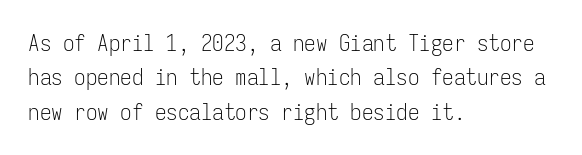
{"italic": "no", "bold": "no", "underline": "no", "align": "left", "line_spacing": "normal", "line_spacing_ratio": 1.5, "letter_spacing": "normal", "letter_spacing_em": 0.0, "glyph_px": 23}
